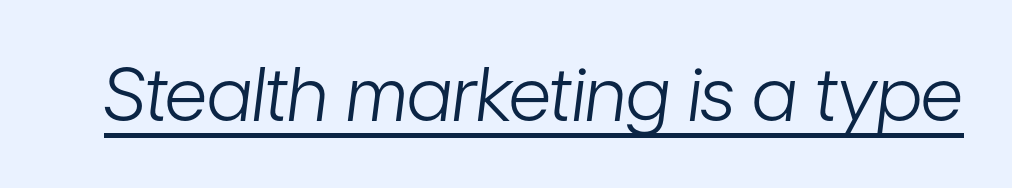
Q: Is the text bold? A: No.
Q: Is the text italic (slanted)? A: Yes, it leans right by about 7 degrees.
Q: Is the text underlined? A: Yes.
Q: Is the spacing between letters normal or unusually wide? A: Normal.
Q: Width (condensed, normal, or wide)? A: Condensed.
Q: Stroke contrast? A: Low.
Q: x-height? A: Medium.
Q: Monospaced? A: No.
